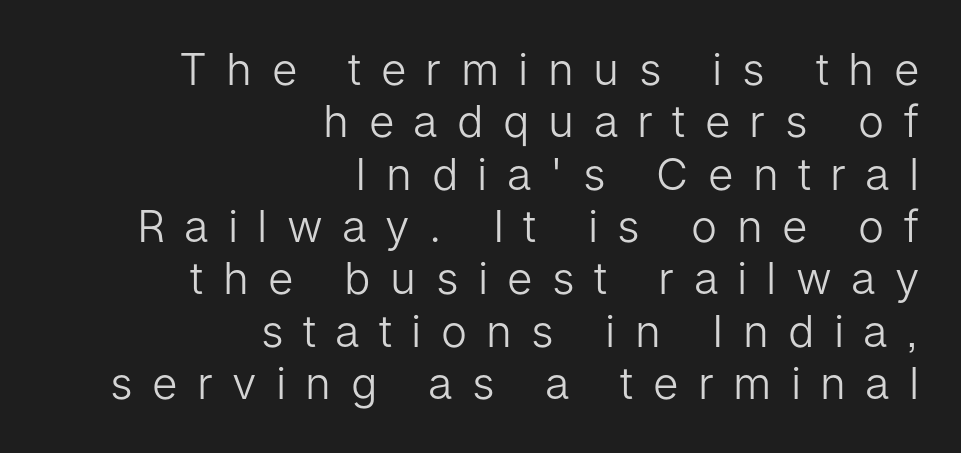
{"serif": "no", "italic": "no", "bold": "no", "weight": "light", "width": "normal", "stroke_contrast": "low", "x_height": "medium", "monospaced": "no", "underline": "no", "align": "right", "line_spacing_ratio": 1.19, "letter_spacing": "wide", "letter_spacing_em": 0.44, "glyph_px": 44}
